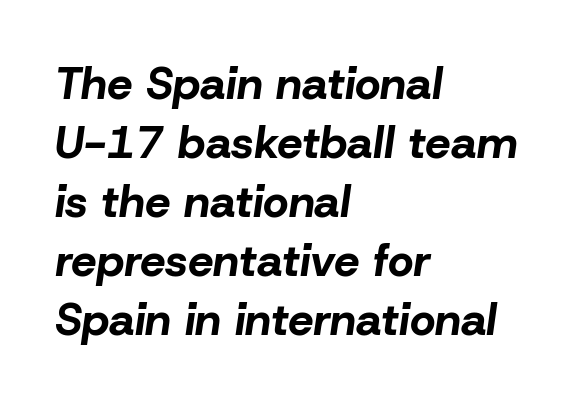
The image shows 45 px bold type, italic (leaning right); set left-aligned, normal line spacing (1.31x), normal letter spacing, not underlined; low stroke contrast and a medium x-height.
